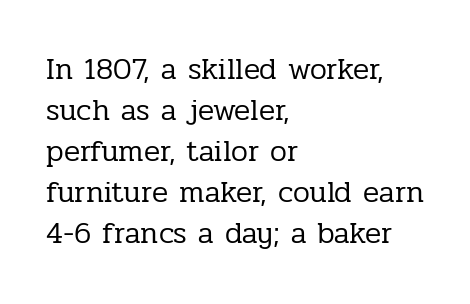
The image shows 30 px regular-weight serif type, upright; set left-aligned, normal line spacing (1.37x), normal letter spacing, not underlined; low stroke contrast and a medium x-height.
